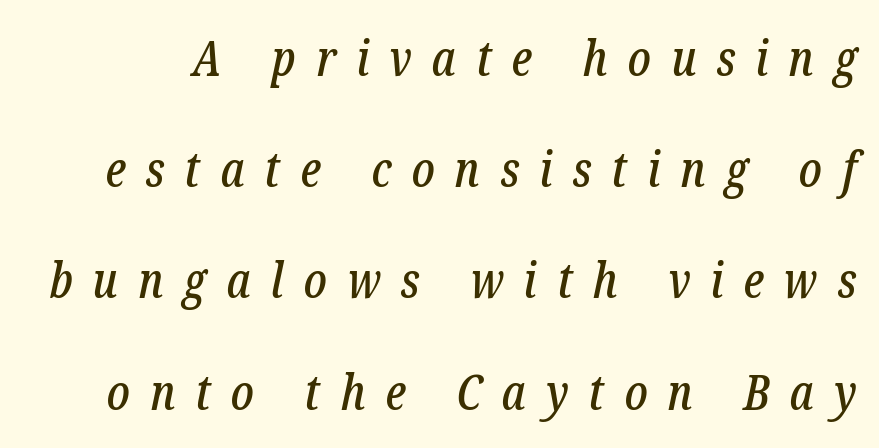
Bare-footed words on every line. Tall strokes in this sample are angled rather than plumb. Proportional: the letters do not fall into vertical columns. Notice the wide empty band between every row — that's loose leading.
